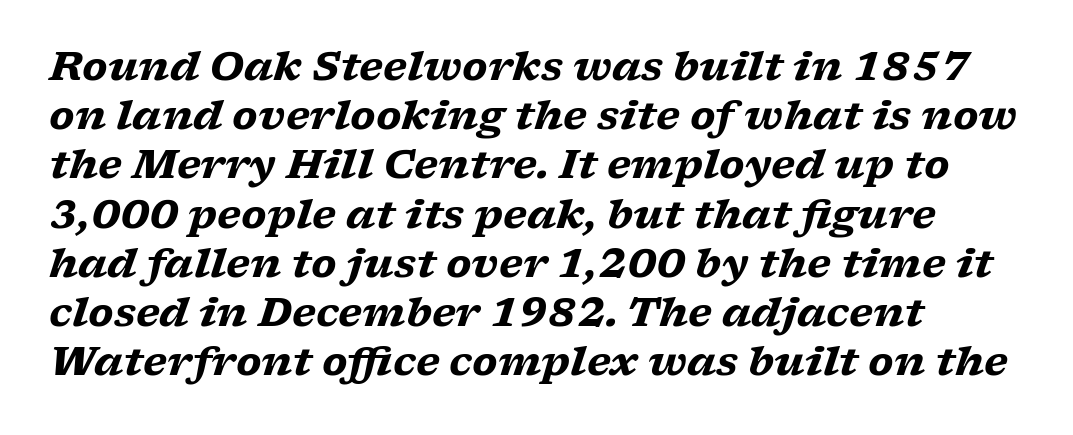
The image shows 40 px heavy, wide serif type, italic (leaning right); set left-aligned, line spacing 1.23x, normal letter spacing, not underlined; low stroke contrast and a medium x-height.
